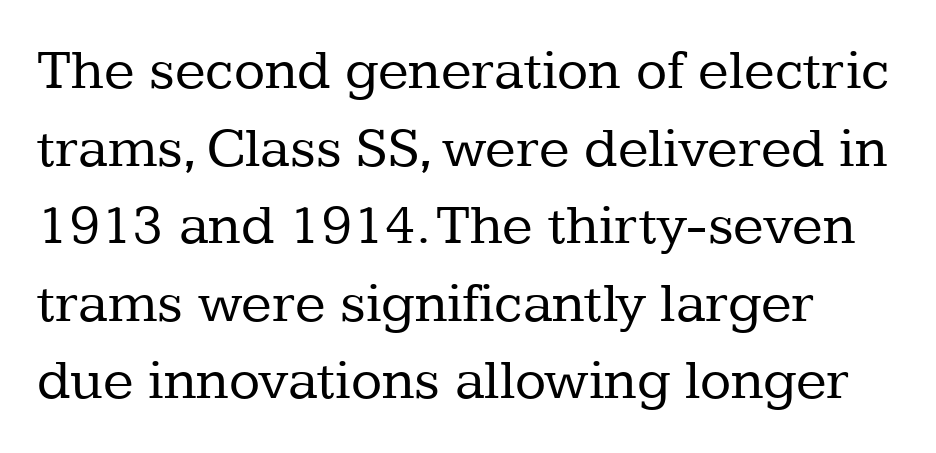
Q: Is the text bold? A: No.
Q: Is the text italic (slanted)? A: No, it is upright.
Q: Is the typeface a serif or a sans-serif typeface? A: Serif.
Q: Is the text underlined? A: No.
Q: Is the spacing between letters normal or unusually wide? A: Normal.
Q: Is the spacing between lines tight, normal or loose? A: Normal.
Q: Width (condensed, normal, or wide)? A: Normal.
Q: Stroke contrast? A: Low.
Q: x-height? A: Medium.
Q: Monospaced? A: No.
